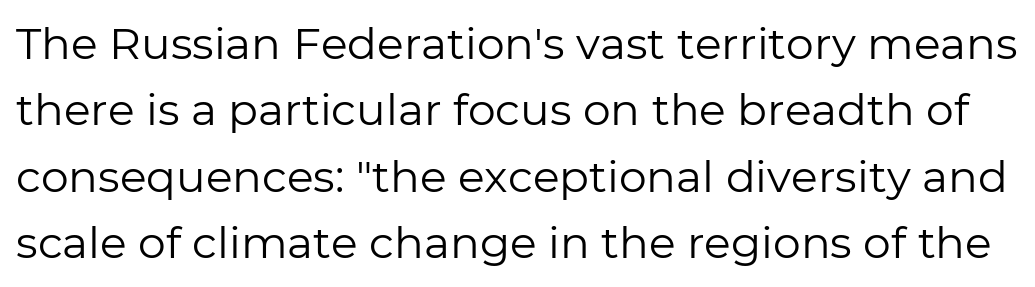
Q: Is the text bold? A: No.
Q: Is the text italic (slanted)? A: No, it is upright.
Q: Is the typeface a serif or a sans-serif typeface? A: Sans-serif.
Q: Is the text underlined? A: No.
Q: Is the spacing between letters normal or unusually wide? A: Normal.
Q: Is the spacing between lines tight, normal or loose? A: Normal.
Q: Width (condensed, normal, or wide)? A: Normal.
Q: Stroke contrast? A: Low.
Q: x-height? A: Medium.
Q: Monospaced? A: No.
